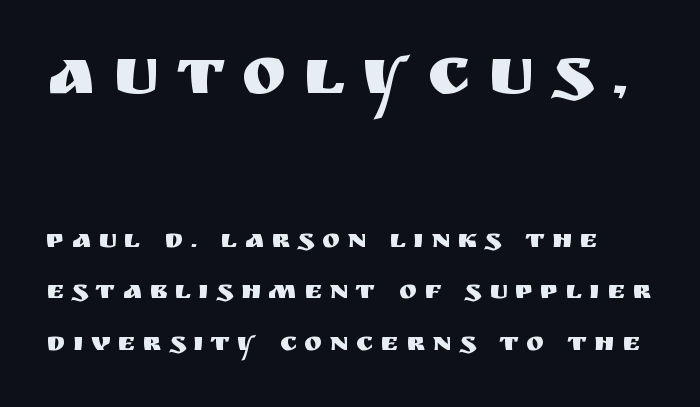
Q: Is the text italic (slanted)? A: No, it is upright.
Q: Is the typeface a serif or a sans-serif typeface? A: Sans-serif.
Q: Is the text underlined? A: No.
Q: Is the spacing between letters normal or unusually wide? A: Unusually wide.
Q: Is the spacing between lines tight, normal or loose? A: Loose.
Q: Which block of text is set in a larger size, the first (top) or the second (bottom)? A: The first (top) one.
Q: Width (condensed, normal, or wide)? A: Normal.
Q: Stroke contrast? A: Medium.
Q: x-height? A: Large.
Q: Monospaced? A: No.
